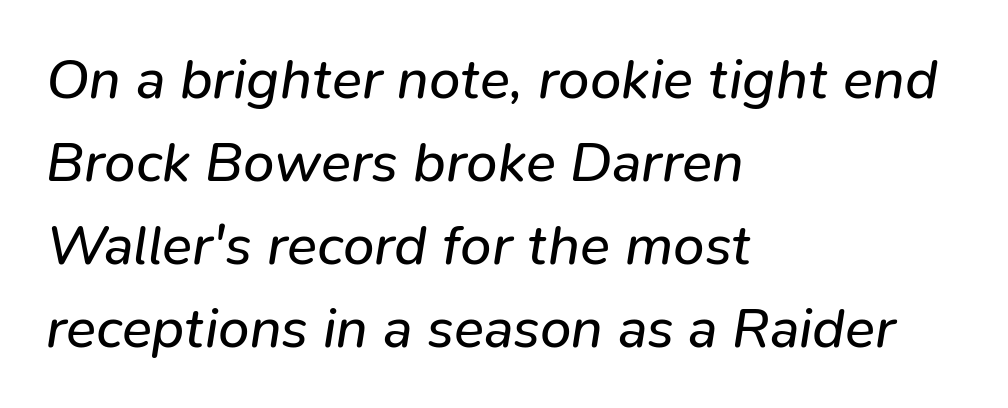
The image shows 56 px regular-weight type, italic (leaning right); set left-aligned, normal line spacing (1.48x), normal letter spacing, not underlined; low stroke contrast and a medium x-height.
